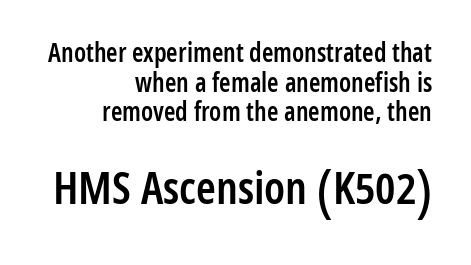
Q: Is the text bold? A: Semi-bold.
Q: Is the text italic (slanted)? A: No, it is upright.
Q: Is the typeface a serif or a sans-serif typeface? A: Sans-serif.
Q: Is the text underlined? A: No.
Q: How is the paragraph aligned? A: Right-aligned.
Q: Is the spacing between letters normal or unusually wide? A: Normal.
Q: Is the spacing between lines tight, normal or loose? A: Tight.
Q: Which block of text is set in a larger size, the first (top) or the second (bottom)? A: The second (bottom) one.
Q: Width (condensed, normal, or wide)? A: Condensed.
Q: Stroke contrast? A: Low.
Q: x-height? A: Medium.
Q: Monospaced? A: No.
